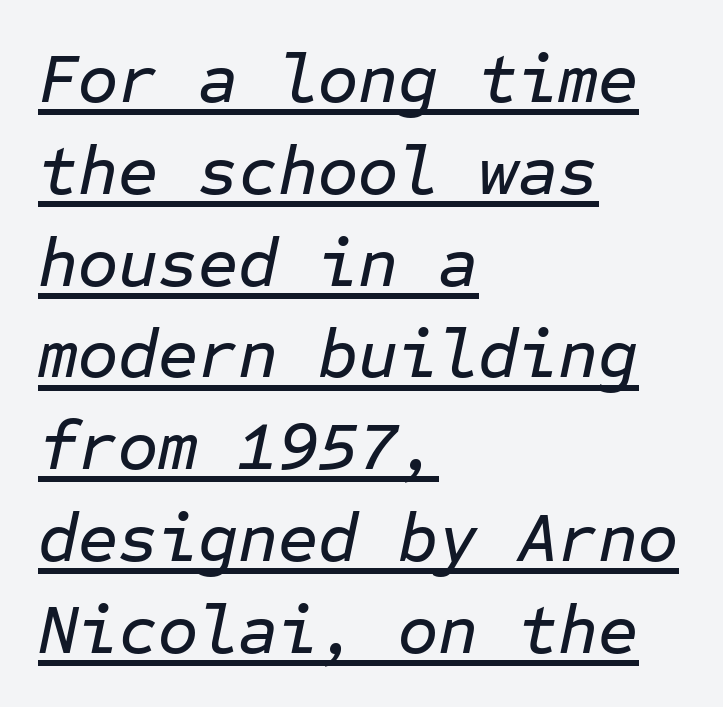
The font's italic variant was chosen for this text. Each letter, wide or thin by design, is forced into the same width here. Reading down the column, the eye jumps a familiar distance to each next line. This rendering uses left alignment, leaving the right contour irregular. This sample carries an underscore along the baseline area.
